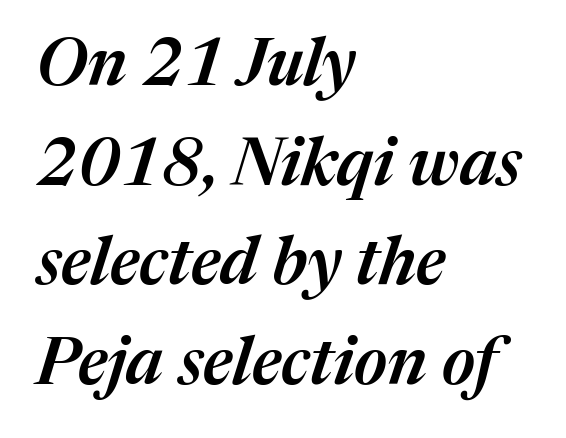
Typeset ragged right — the left edge is the straight one. Words float on clear page, feet unadorned. If you measured baseline to baseline, you'd find a middling distance. This rendering leaves character spacing at its baseline value.
